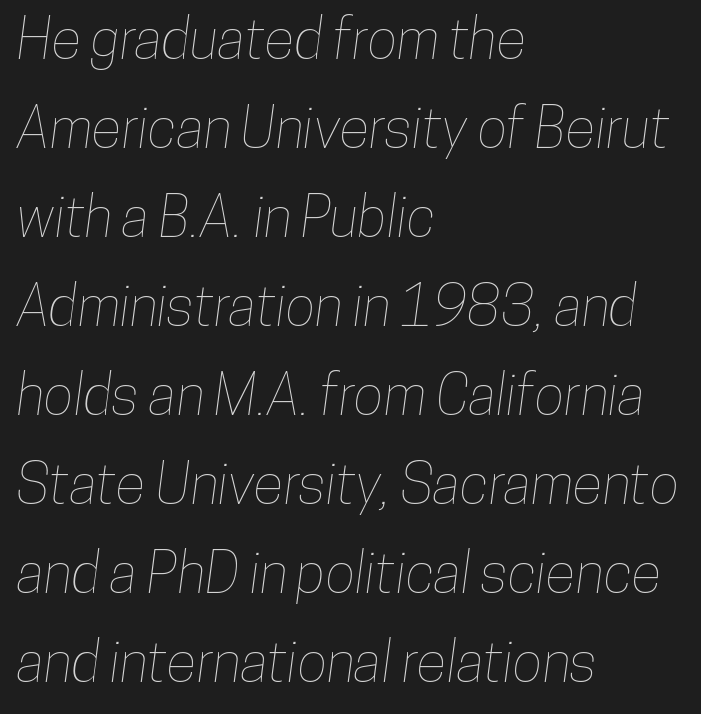
This rendering uses left alignment, leaving the right contour irregular. Descenders hang freely into open space. Think of a printed novel: that variable character pitch is what you see here. The letters sit at their default tracking, neither squeezed nor spread. The block of text has a typical density, with ordinary space between rows.
